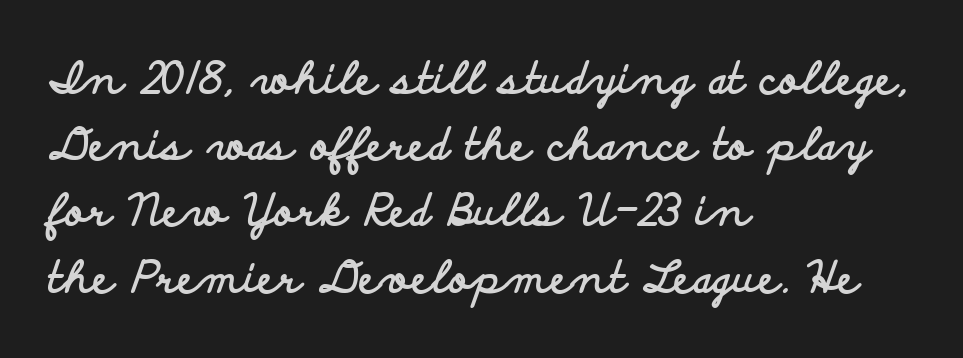
{"serif": "no", "bold": "yes", "weight": "bold", "width": "wide", "stroke_contrast": "low", "x_height": "small", "monospaced": "no", "underline": "no", "align": "left", "line_spacing": "normal", "line_spacing_ratio": 1.54, "letter_spacing": "normal", "letter_spacing_em": 0.0, "glyph_px": 43}
